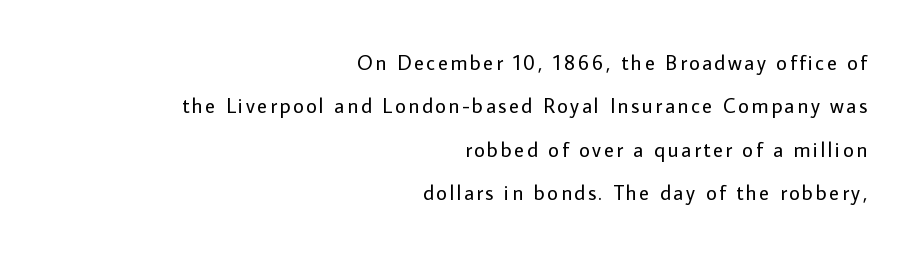
Q: Is the text bold? A: No.
Q: Is the text italic (slanted)? A: No, it is upright.
Q: Is the text underlined? A: No.
Q: How is the paragraph aligned? A: Right-aligned.
Q: Is the spacing between lines tight, normal or loose? A: Loose.
